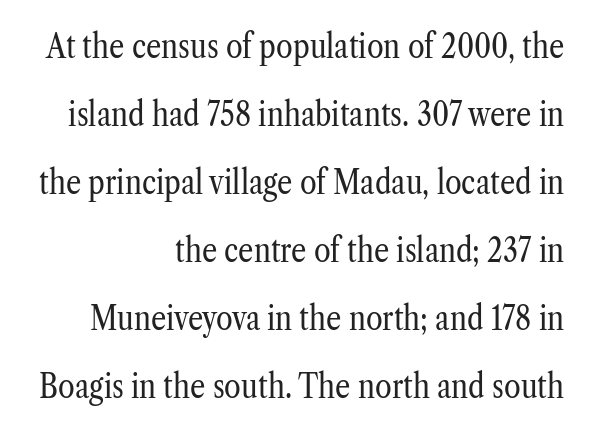
Q: Is the text bold? A: No.
Q: Is the text italic (slanted)? A: No, it is upright.
Q: Is the typeface a serif or a sans-serif typeface? A: Serif.
Q: Is the text underlined? A: No.
Q: How is the paragraph aligned? A: Right-aligned.
Q: Is the spacing between letters normal or unusually wide? A: Normal.
Q: Is the spacing between lines tight, normal or loose? A: Loose.
Q: Width (condensed, normal, or wide)? A: Condensed.
Q: Stroke contrast? A: Low.
Q: x-height? A: Medium.
Q: Monospaced? A: No.
